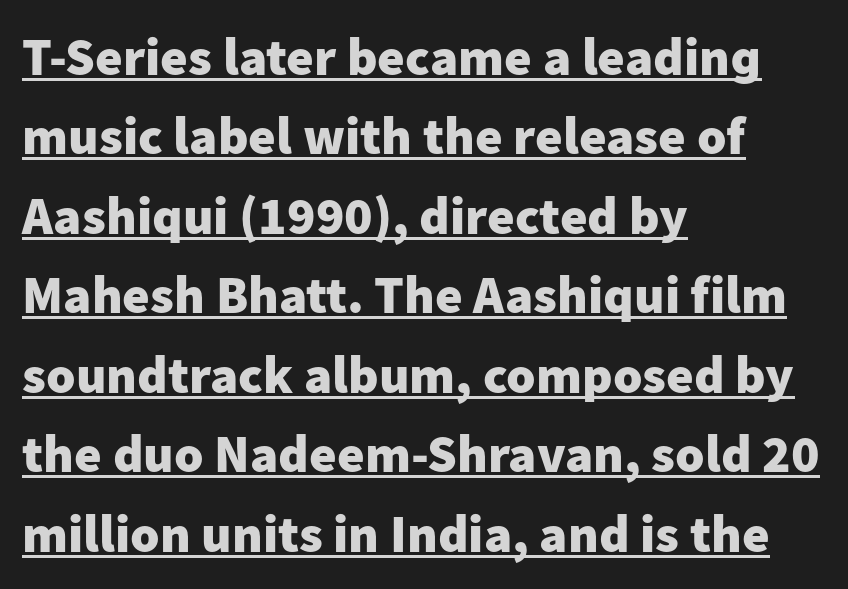
A sans-serif font was chosen for this passage. A classic flush-left, rag-right setting is used for this passage. Observe the ordinary spacing: letters are neighbours, not strangers. Here the designer chose a conventional face with non-uniform glyph widths.
